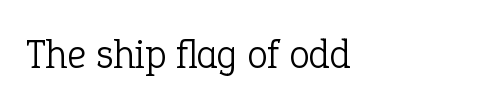
The image shows 41 px light serif type, upright; set normal letter spacing, not underlined; low stroke contrast and a medium x-height.
